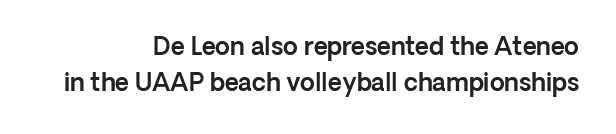
{"italic": "no", "underline": "no", "align": "right", "line_spacing": "normal", "line_spacing_ratio": 1.5, "letter_spacing": "normal", "letter_spacing_em": 0.0, "glyph_px": 24}
